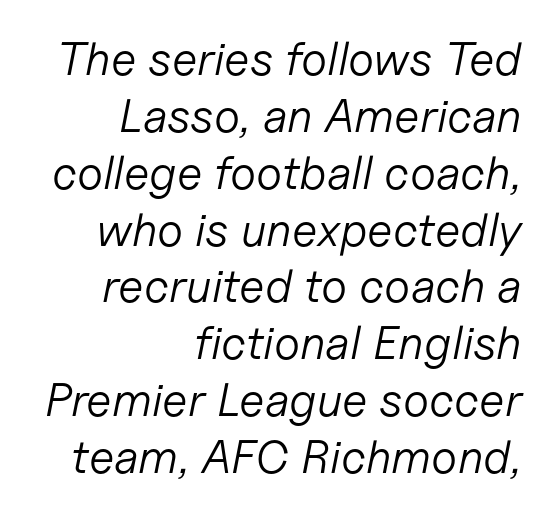
{"italic": "yes", "lean": "right", "slant_degrees": 11, "bold": "no", "weight": "light", "width": "normal", "stroke_contrast": "low", "x_height": "medium", "monospaced": "no", "underline": "no", "align": "right", "line_spacing_ratio": 1.21, "letter_spacing": "normal", "letter_spacing_em": 0.0, "glyph_px": 47}
